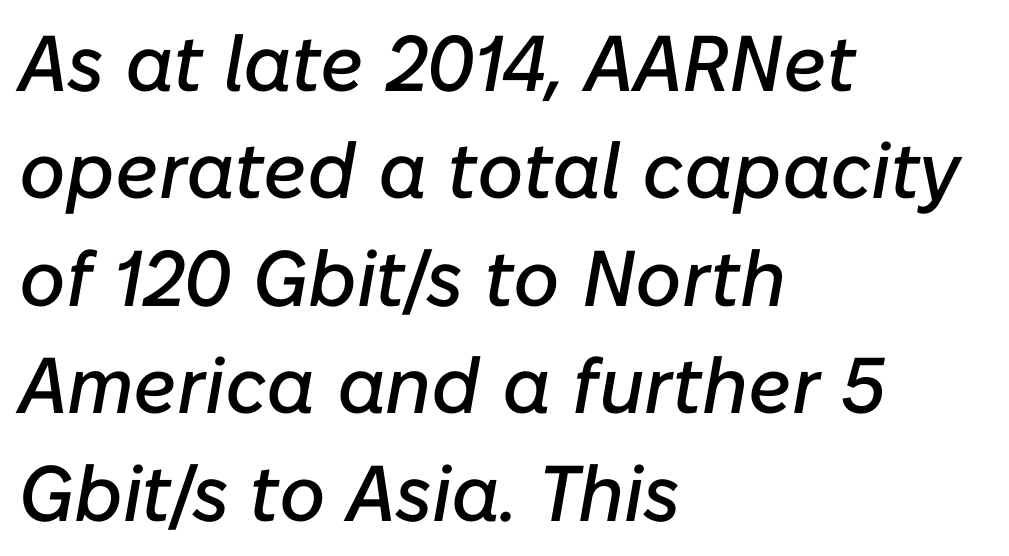
Bare-footed words on every line. Honestly, the row spacing looks completely unremarkable. Varying glyph widths throughout — classic text-font behaviour. This rendering uses left alignment, leaving the right contour irregular. Yep, that's italic — everything's leaning.
